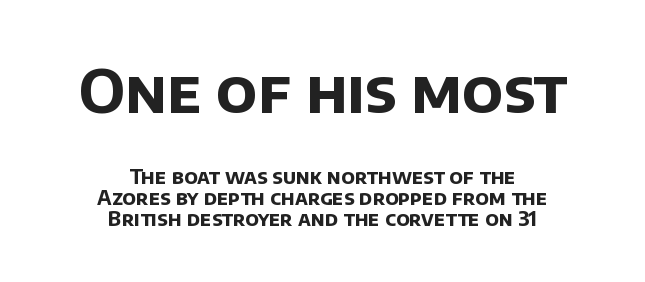
{"serif": "no", "bold": "yes", "weight": "bold", "width": "normal", "stroke_contrast": "low", "x_height": "large", "monospaced": "no", "underline": "no", "align": "center", "line_spacing": "tight", "line_spacing_ratio": 1.06, "letter_spacing": "normal", "letter_spacing_em": 0.0, "larger_block": "first", "size_ratio": 3.0, "glyph_px": 60}
